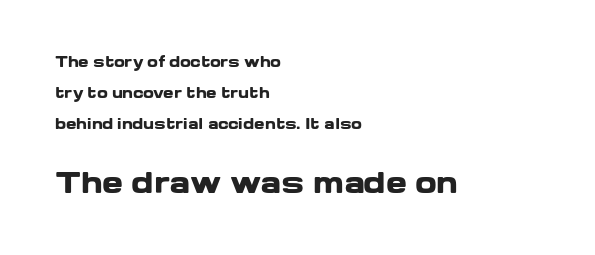
{"serif": "no", "italic": "no", "bold": "yes", "weight": "heavy", "width": "wide", "stroke_contrast": "low", "x_height": "medium", "monospaced": "no", "underline": "no", "align": "left", "line_spacing": "loose", "line_spacing_ratio": 2.2, "letter_spacing": "normal", "letter_spacing_em": 0.0, "larger_block": "second", "size_ratio": 2.0, "glyph_px": 28}
